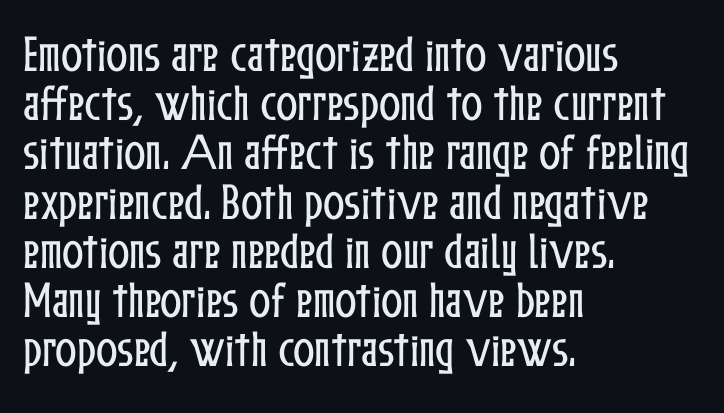
{"italic": "no", "width": "condensed", "stroke_contrast": "low", "x_height": "medium", "monospaced": "no", "underline": "no", "align": "left", "line_spacing_ratio": 1.23, "letter_spacing": "normal", "letter_spacing_em": 0.0, "glyph_px": 40}
